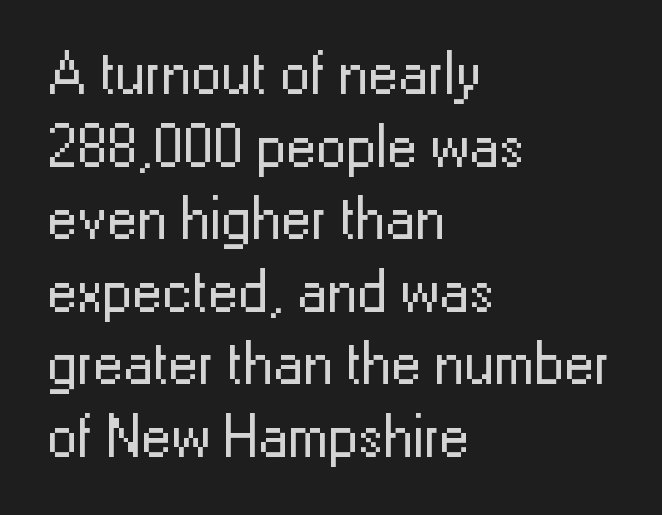
The image shows 60 px regular-weight sans-serif type, upright; set left-aligned, line spacing 1.21x, normal letter spacing, not underlined; low stroke contrast and a medium x-height.
